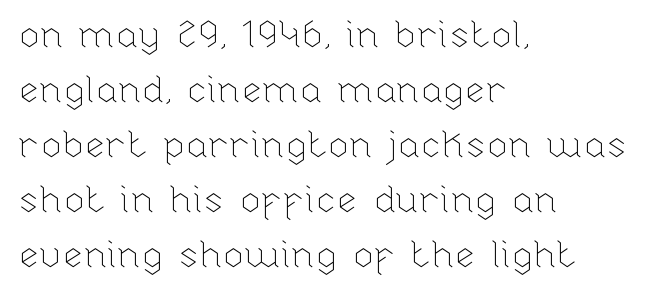
The image shows 38 px thin type, upright; set left-aligned, normal line spacing (1.45x), normal letter spacing, not underlined; low stroke contrast and a medium x-height.
